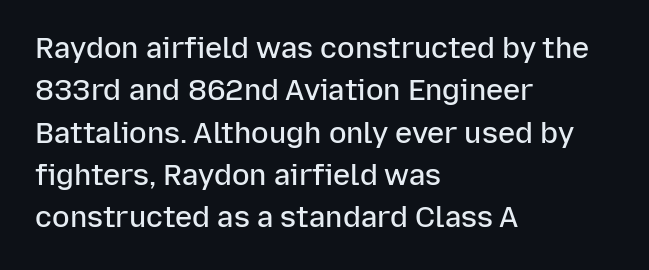
Q: Is the text bold? A: Semi-bold.
Q: Is the text italic (slanted)? A: No, it is upright.
Q: Is the typeface a serif or a sans-serif typeface? A: Sans-serif.
Q: Is the text underlined? A: No.
Q: How is the paragraph aligned? A: Left-aligned.
Q: Is the spacing between letters normal or unusually wide? A: Normal.
Q: Is the spacing between lines tight, normal or loose? A: Normal.
Q: Width (condensed, normal, or wide)? A: Normal.
Q: Stroke contrast? A: Low.
Q: x-height? A: Medium.
Q: Monospaced? A: No.
